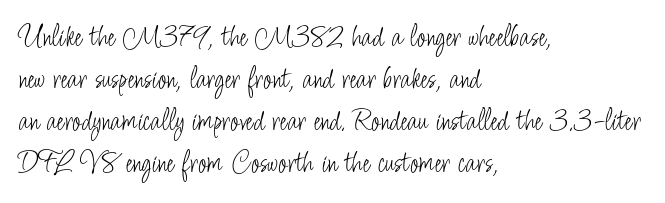
{"serif": "no", "bold": "no", "weight": "light", "width": "condensed", "stroke_contrast": "low", "x_height": "small", "monospaced": "no", "underline": "no", "align": "left", "line_spacing": "normal", "line_spacing_ratio": 1.31, "letter_spacing": "normal", "letter_spacing_em": 0.0, "glyph_px": 32}
